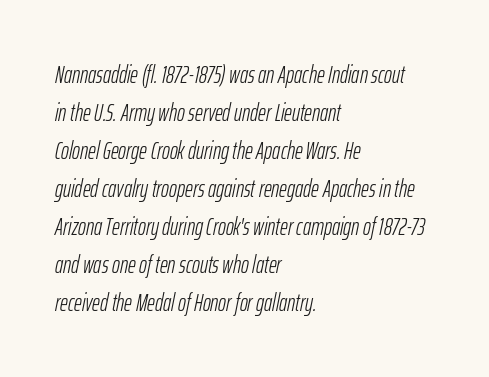
{"italic": "yes", "lean": "right", "slant_degrees": 12, "bold": "no", "underline": "no", "align": "left", "line_spacing": "normal", "line_spacing_ratio": 1.58, "letter_spacing": "normal", "letter_spacing_em": 0.0, "glyph_px": 24}
